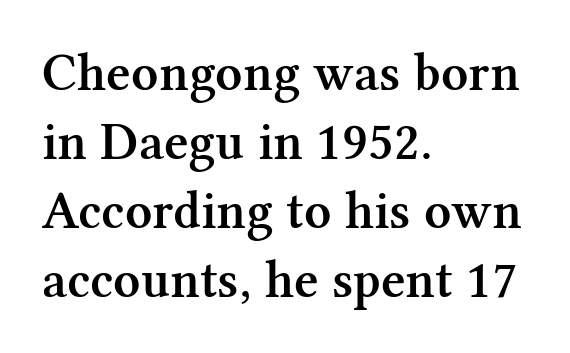
{"serif": "yes", "italic": "no", "bold": "semi", "weight": "semibold", "width": "normal", "stroke_contrast": "medium", "x_height": "medium", "monospaced": "no", "underline": "no", "align": "left", "line_spacing": "normal", "line_spacing_ratio": 1.3, "letter_spacing": "normal", "letter_spacing_em": 0.0, "glyph_px": 53}
